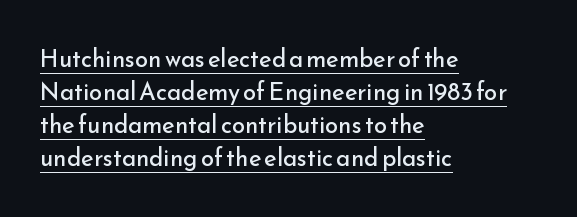
The strokes are not fattened; the text isn't bold. A classic flush-left, rag-right setting is used for this passage. Standard letterfit; no display-style spreading of the glyphs. The space between consecutive lines is moderate. Students, observe the line beneath the letters — that is underlining. Italic? Not at all — the glyphs are vertical.
